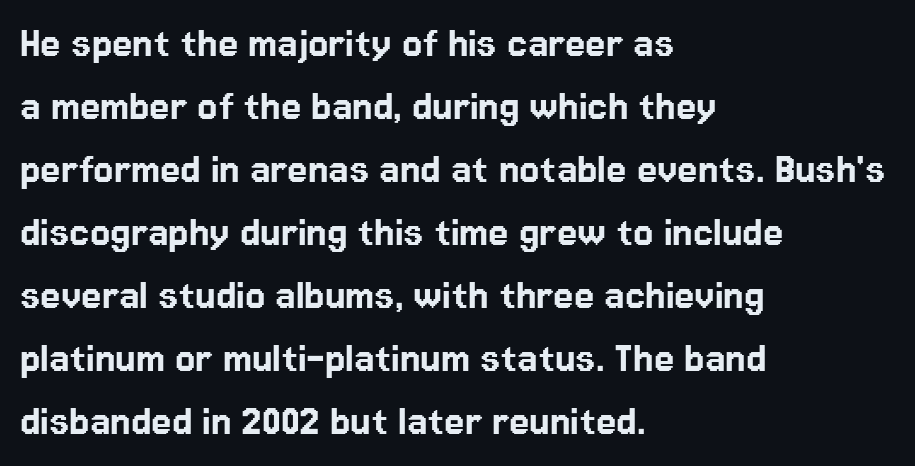
Quick note: underline off. The compositor pushed each line to the left boundary. Vertical strokes here are truly vertical. The face used here is proportionally spaced, like ordinary book or web type. A typesetter would call this leading conventional body-copy spacing.
